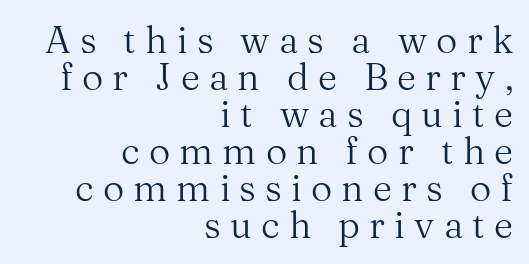
{"serif": "yes", "italic": "no", "bold": "no", "weight": "regular", "width": "normal", "stroke_contrast": "medium", "x_height": "medium", "monospaced": "no", "underline": "no", "align": "right", "line_spacing": "tight", "line_spacing_ratio": 1.0, "letter_spacing": "wide", "letter_spacing_em": 0.25, "glyph_px": 37}
